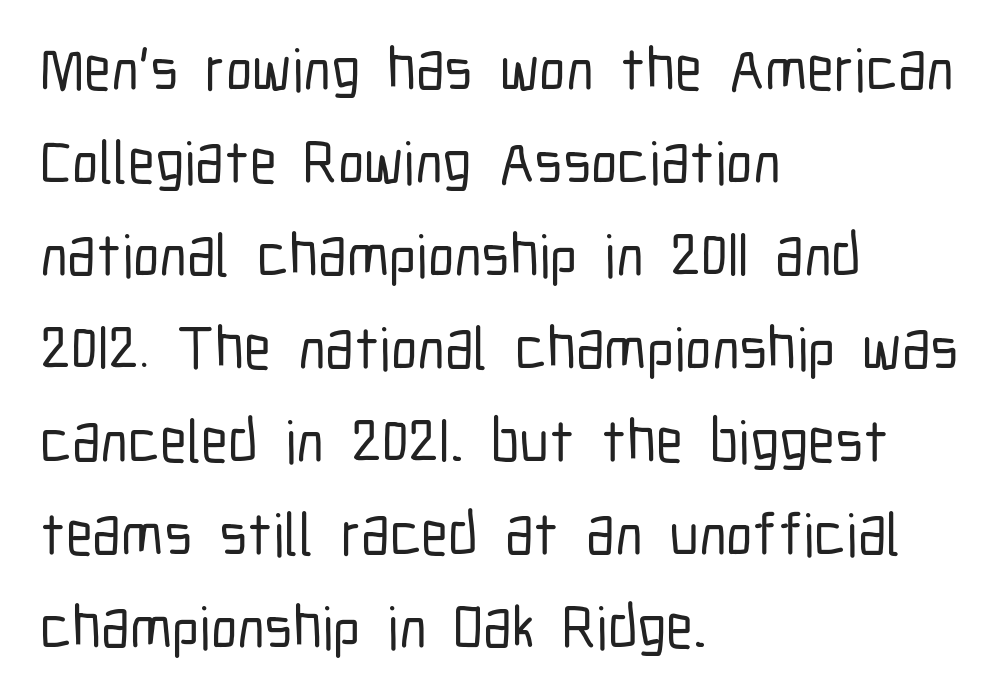
The image shows 60 px condensed sans-serif type, upright; set left-aligned, normal line spacing (1.55x), normal letter spacing, not underlined; low stroke contrast and a medium x-height.
